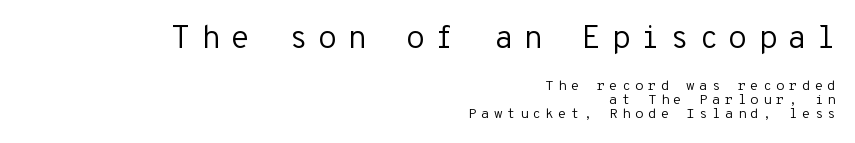
{"serif": "no", "italic": "no", "bold": "no", "weight": "regular", "width": "normal", "stroke_contrast": "low", "x_height": "medium", "monospaced": "yes", "underline": "no", "align": "right", "line_spacing": "tight", "line_spacing_ratio": 1.0, "letter_spacing": "wide", "letter_spacing_em": 0.3, "larger_block": "first", "size_ratio": 2.29, "glyph_px": 32}
